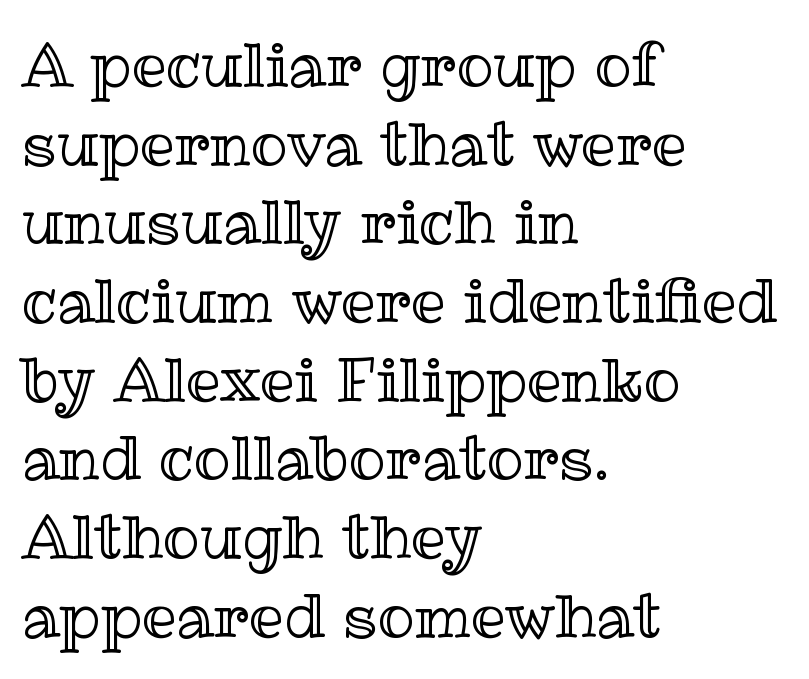
A student would call this left alignment; a typographer would say flush left, rag right. Posture: straight, roman, zero tilt. Descenders hang freely into open space. The type is set solid horizontally, with unmodified tracking. Rows of type keep a routine distance in the vertical direction.
